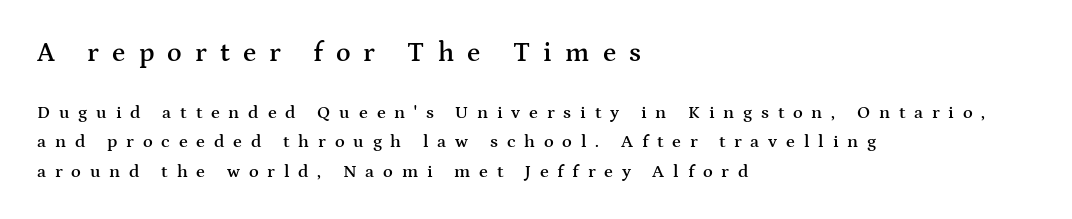
The image shows 27 px text type, upright; set left-aligned, normal line spacing (1.62x), unusually wide letter spacing (+0.49 em), not underlined; the first (top) block is 1.5x larger.
